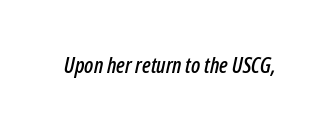
The image shows 22 px text type, italic (leaning right); set normal letter spacing, not underlined.
